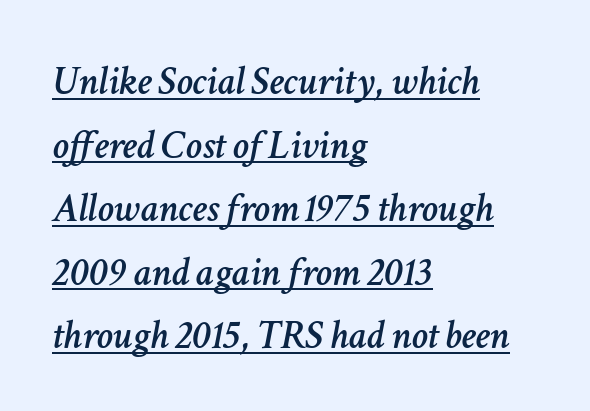
{"italic": "yes", "lean": "right", "slant_degrees": 11, "width": "normal", "stroke_contrast": "low", "x_height": "medium", "monospaced": "no", "underline": "yes", "align": "left", "line_spacing": "normal", "line_spacing_ratio": 1.55, "letter_spacing": "normal", "letter_spacing_em": 0.0, "glyph_px": 41}
